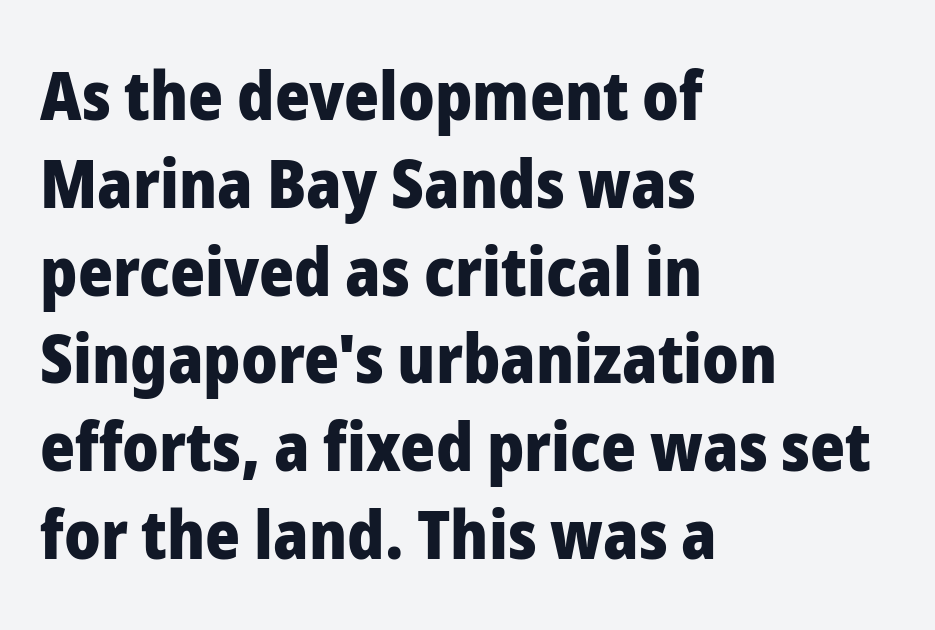
The image shows 67 px heavy sans-serif type, upright; set left-aligned, normal line spacing (1.31x), normal letter spacing, not underlined; low stroke contrast and a medium x-height.
